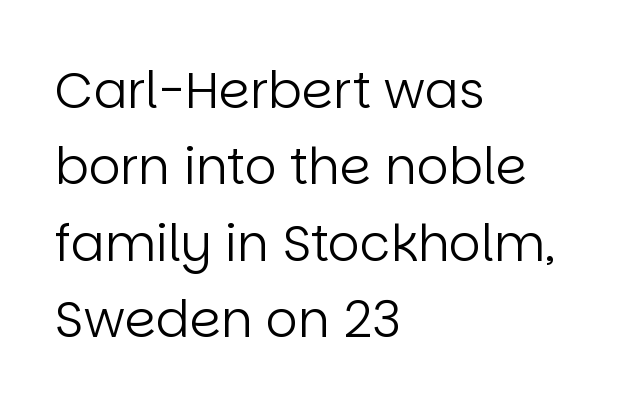
{"serif": "no", "italic": "no", "bold": "no", "weight": "regular", "width": "normal", "stroke_contrast": "low", "x_height": "large", "monospaced": "no", "underline": "no", "align": "left", "line_spacing": "normal", "line_spacing_ratio": 1.53, "letter_spacing": "normal", "letter_spacing_em": 0.0, "glyph_px": 50}
